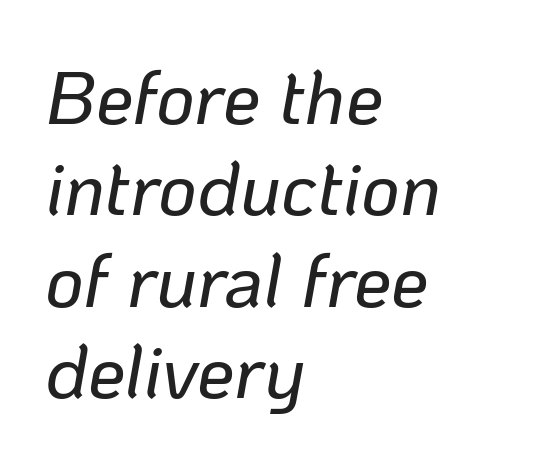
The image shows 75 px text type, italic (leaning right); set left-aligned, line spacing 1.22x, normal letter spacing, not underlined; low stroke contrast and a medium x-height.
